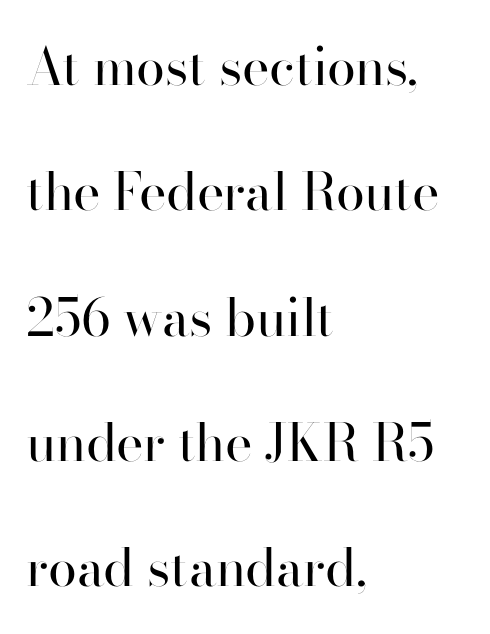
{"serif": "no", "italic": "no", "bold": "no", "weight": "regular", "width": "normal", "stroke_contrast": "high", "x_height": "small", "monospaced": "no", "underline": "no", "align": "left", "line_spacing": "loose", "line_spacing_ratio": 2.41, "letter_spacing": "normal", "letter_spacing_em": 0.0, "glyph_px": 52}
